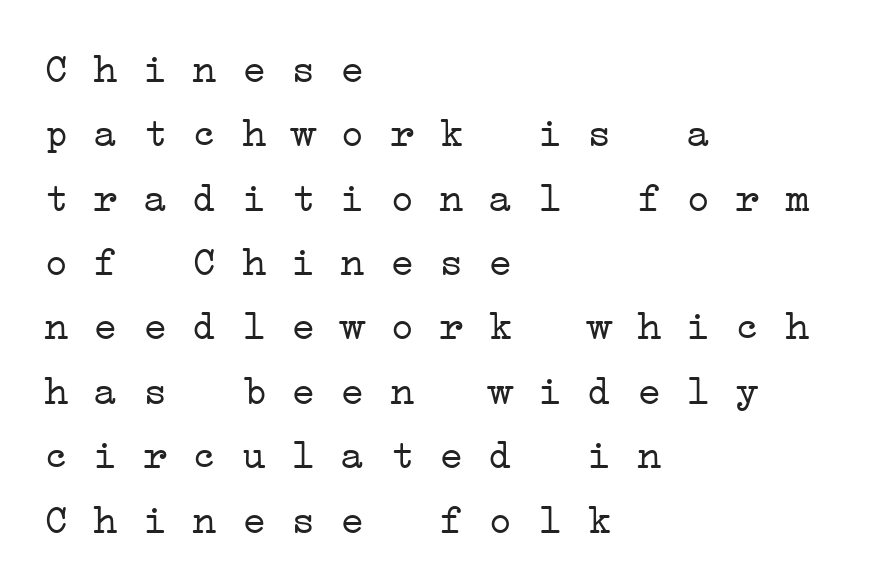
The image shows 41 px light, wide serif type, monospaced; set left-aligned, normal line spacing (1.57x), normal letter spacing, not underlined; low stroke contrast and a medium x-height.
